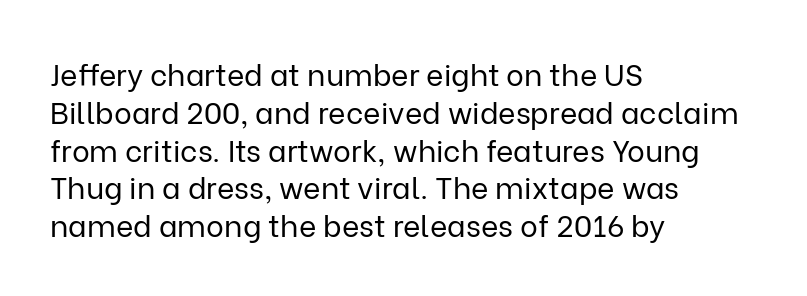
The image shows 30 px regular-weight sans-serif type, upright; set left-aligned, normal line spacing (1.26x), normal letter spacing, not underlined; low stroke contrast and a medium x-height.
